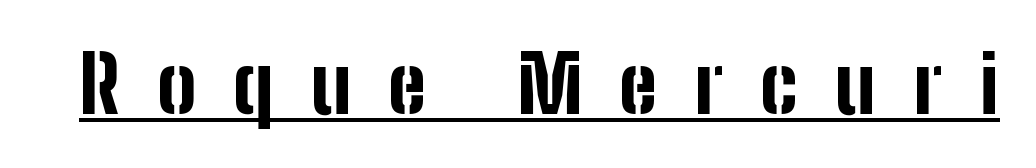
Q: Is the text bold? A: Yes.
Q: Is the text italic (slanted)? A: No, it is upright.
Q: Is the typeface a serif or a sans-serif typeface? A: Sans-serif.
Q: Is the text underlined? A: Yes.
Q: Is the spacing between letters normal or unusually wide? A: Unusually wide.
Q: Width (condensed, normal, or wide)? A: Condensed.
Q: Stroke contrast? A: Low.
Q: x-height? A: Medium.
Q: Monospaced? A: No.
